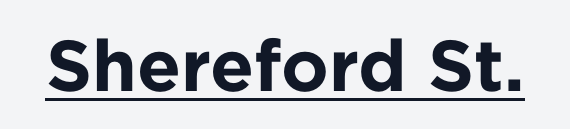
Chunky letters — that's bold for sure. Note the varied advance widths — an 'i' is clearly narrower than an 'm'. Like a heading marked for emphasis, these lines bear an underscore. A sans-serif font was chosen for this passage. Is there any slant? The stems are plumb.
